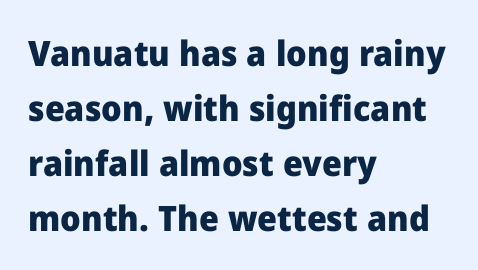
The image shows 35 px heavy sans-serif type, upright; set left-aligned, normal line spacing (1.57x), normal letter spacing, not underlined; low stroke contrast and a medium x-height.
